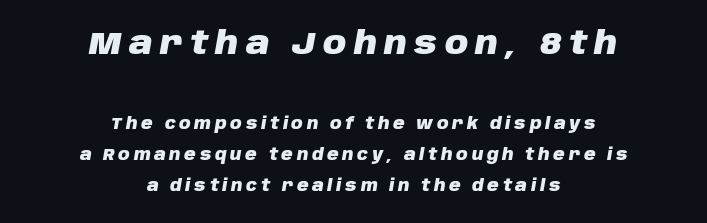
{"italic": "yes", "lean": "right", "slant_degrees": 10, "bold": "yes", "weight": "heavy", "width": "normal", "stroke_contrast": "low", "x_height": "large", "monospaced": "no", "underline": "no", "align": "center", "line_spacing": "loose", "line_spacing_ratio": 1.94, "letter_spacing": "wide", "letter_spacing_em": 0.23, "larger_block": "first", "size_ratio": 2.0, "glyph_px": 32}
